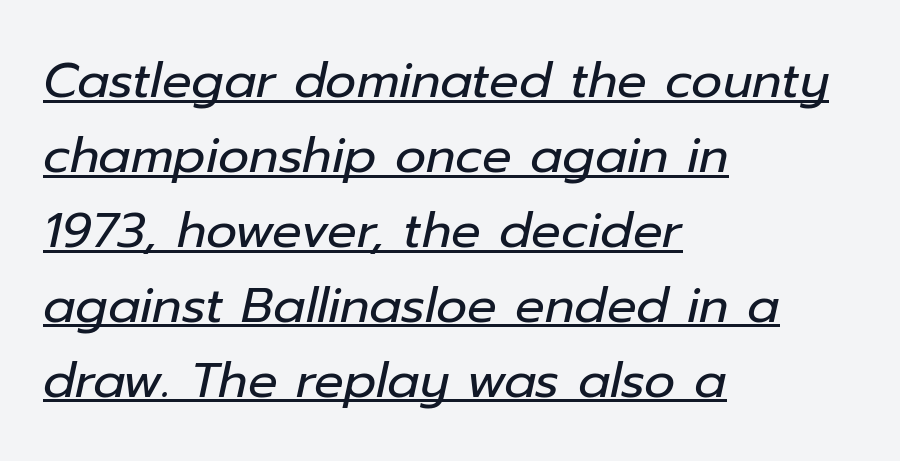
Q: Is the text bold? A: No.
Q: Is the text italic (slanted)? A: Yes, it leans right by about 12 degrees.
Q: Is the text underlined? A: Yes.
Q: How is the paragraph aligned? A: Left-aligned.
Q: Is the spacing between letters normal or unusually wide? A: Normal.
Q: Is the spacing between lines tight, normal or loose? A: Normal.
Q: Width (condensed, normal, or wide)? A: Normal.
Q: Stroke contrast? A: Low.
Q: x-height? A: Medium.
Q: Monospaced? A: No.
